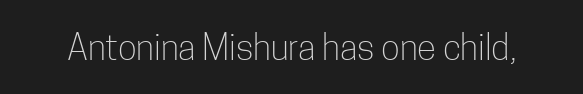
Q: Is the text bold? A: No.
Q: Is the text italic (slanted)? A: No, it is upright.
Q: Is the typeface a serif or a sans-serif typeface? A: Sans-serif.
Q: Is the text underlined? A: No.
Q: Is the spacing between letters normal or unusually wide? A: Normal.
Q: Width (condensed, normal, or wide)? A: Condensed.
Q: Stroke contrast? A: Low.
Q: x-height? A: Medium.
Q: Monospaced? A: No.
